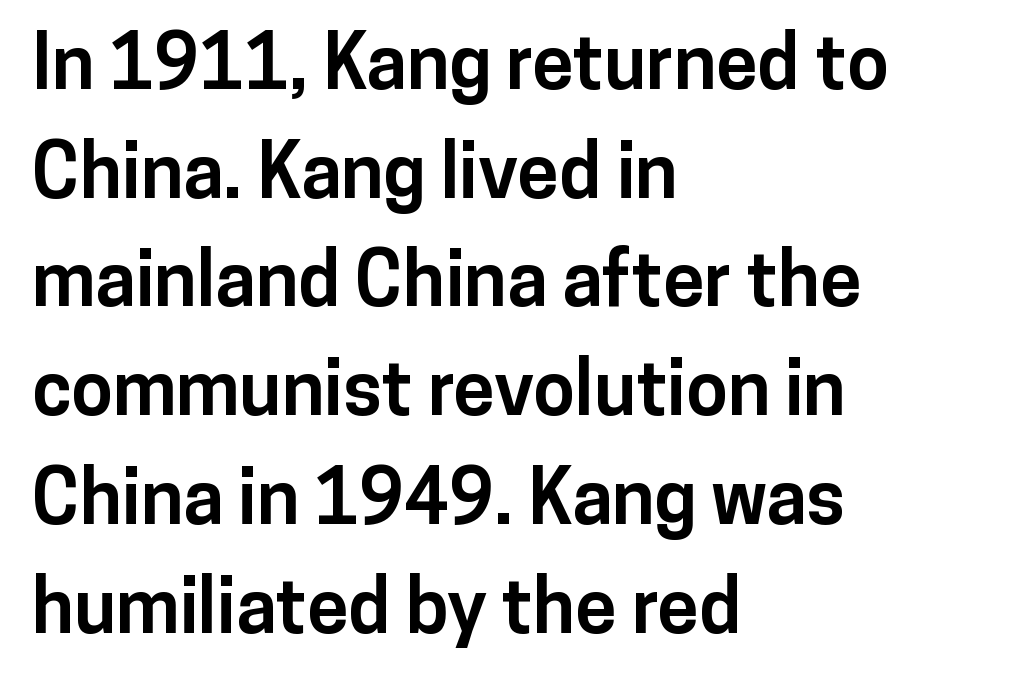
The image shows 75 px bold sans-serif type, upright; set left-aligned, normal line spacing (1.45x), normal letter spacing, not underlined; low stroke contrast and a medium x-height.
